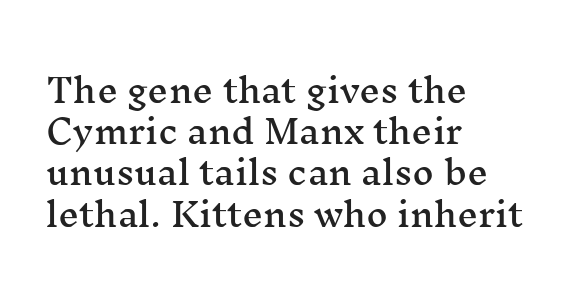
Q: Is the text italic (slanted)? A: No, it is upright.
Q: Is the typeface a serif or a sans-serif typeface? A: Serif.
Q: Is the text underlined? A: No.
Q: How is the paragraph aligned? A: Left-aligned.
Q: Is the spacing between letters normal or unusually wide? A: Normal.
Q: Is the spacing between lines tight, normal or loose? A: Normal.
Q: Width (condensed, normal, or wide)? A: Wide.
Q: Stroke contrast? A: Medium.
Q: x-height? A: Medium.
Q: Monospaced? A: No.
